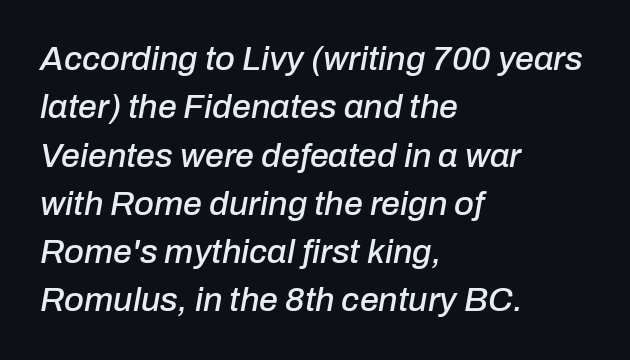
This block has exactly the height ordinary leading produces. No word sits above an underline. Slanted lettering throughout. The passage is arranged the way most books set body copy — flush left. The letters advance in unequal steps, a hallmark of proportional type.
